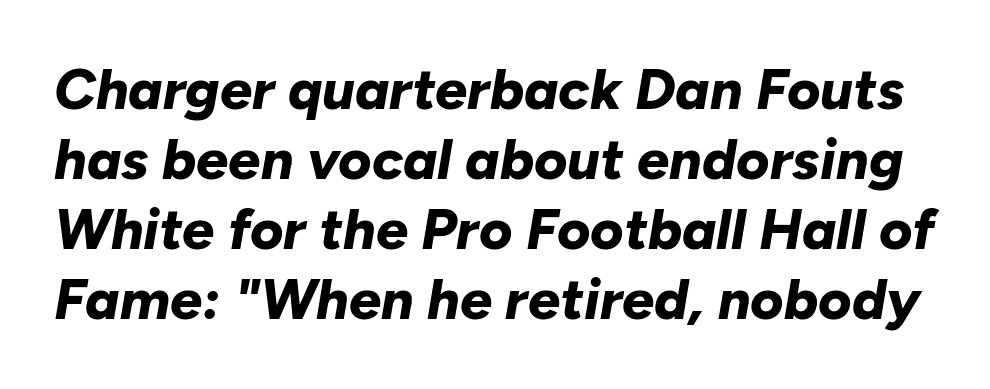
Q: Is the text bold? A: Yes.
Q: Is the text italic (slanted)? A: Yes, it leans right by about 10 degrees.
Q: Is the text underlined? A: No.
Q: Is the spacing between letters normal or unusually wide? A: Normal.
Q: Width (condensed, normal, or wide)? A: Normal.
Q: Stroke contrast? A: Low.
Q: x-height? A: Medium.
Q: Monospaced? A: No.
